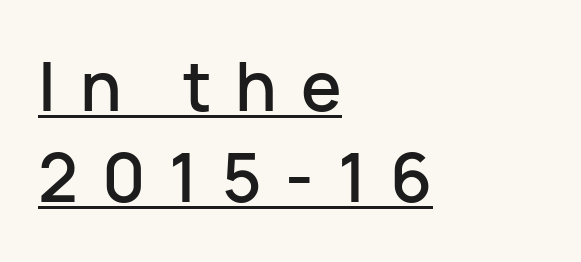
{"serif": "no", "italic": "no", "width": "normal", "stroke_contrast": "low", "x_height": "medium", "monospaced": "no", "underline": "yes", "align": "left", "line_spacing": "normal", "line_spacing_ratio": 1.34, "letter_spacing": "wide", "letter_spacing_em": 0.35, "glyph_px": 68}
